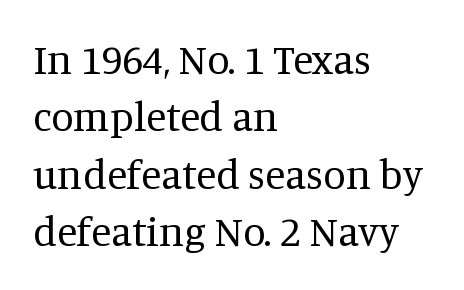
Words float on clear page, feet unadorned. Is this a heavy cut? Hardly; it is regular or lighter. Alignment: flush left. Stroke terminals: seriffed. Vertical strokes here are truly vertical.
